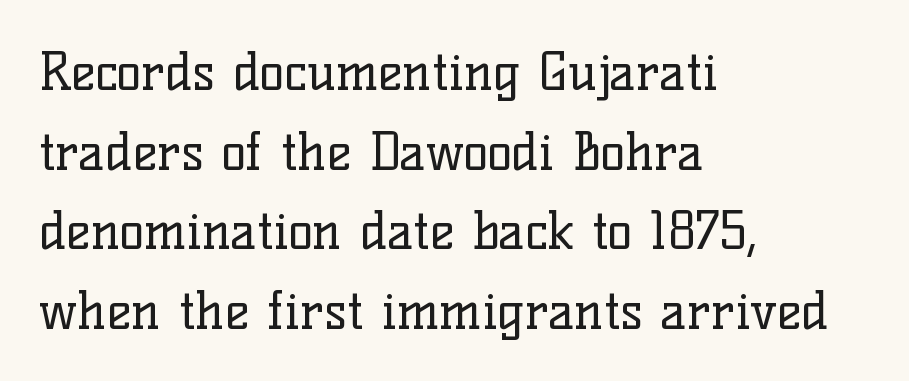
Note the varied advance widths — an 'i' is clearly narrower than an 'm'. Designer's note — italics off, roman on. Glyph-to-glyph distance matches everyday printed text. Stroke thickness stays within the range of a standard reading face or lighter. Typeset ragged right — the left edge is the straight one. The passage shown is typeset with a serif family.
